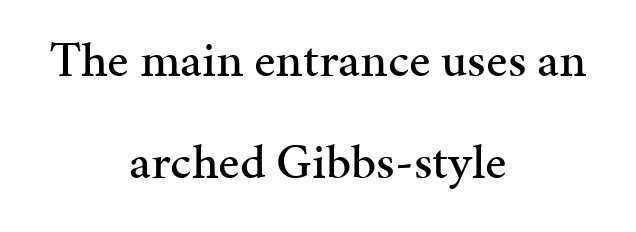
The image shows 50 px serif type, upright; set centered, loose line spacing (2.05x), normal letter spacing, not underlined; medium stroke contrast and a medium x-height.
